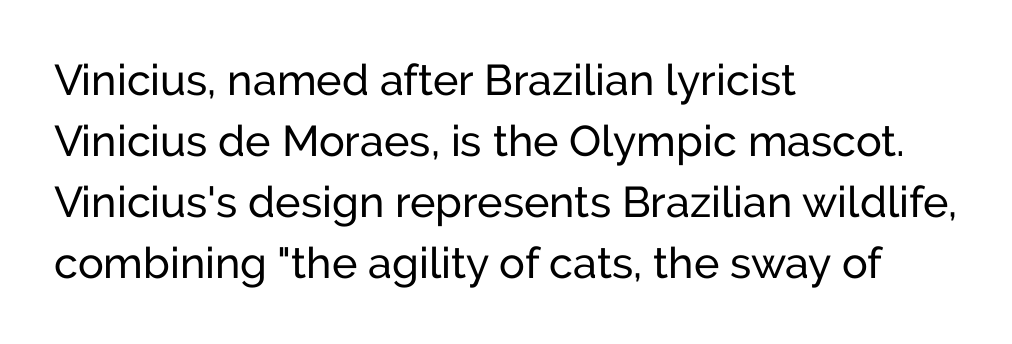
{"serif": "no", "italic": "no", "bold": "no", "weight": "regular", "width": "normal", "stroke_contrast": "low", "x_height": "medium", "monospaced": "no", "underline": "no", "align": "left", "line_spacing": "normal", "line_spacing_ratio": 1.42, "letter_spacing": "normal", "letter_spacing_em": 0.0, "glyph_px": 43}
